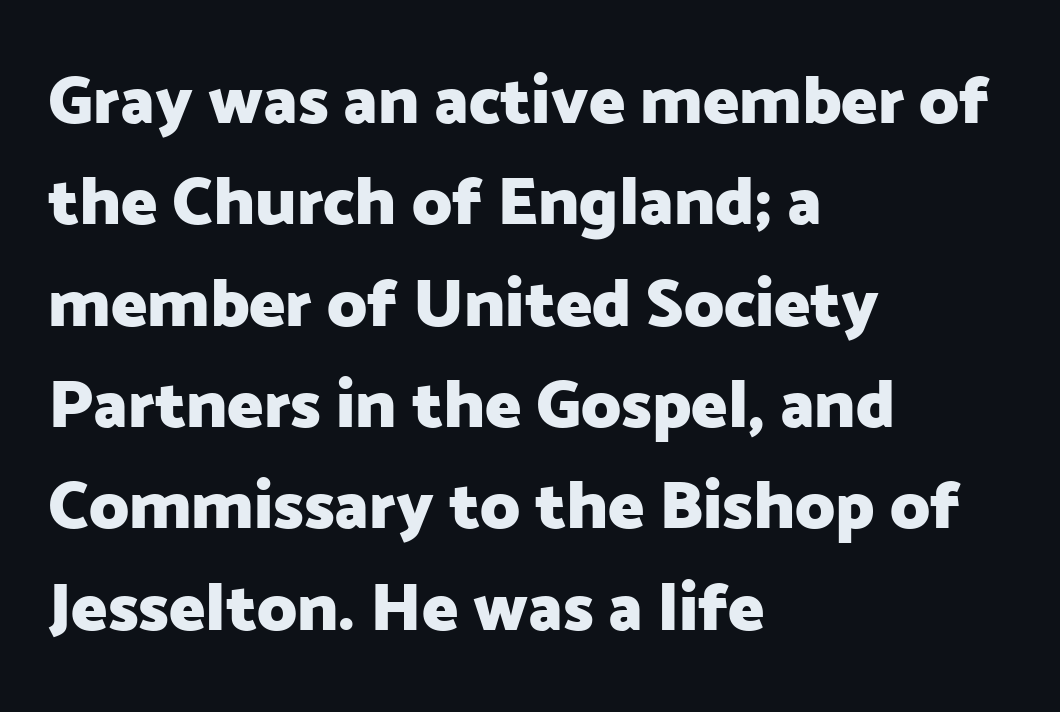
{"serif": "no", "italic": "no", "bold": "yes", "weight": "heavy", "width": "normal", "stroke_contrast": "low", "x_height": "medium", "monospaced": "no", "underline": "no", "align": "left", "line_spacing": "normal", "line_spacing_ratio": 1.49, "letter_spacing": "normal", "letter_spacing_em": 0.0, "glyph_px": 68}
